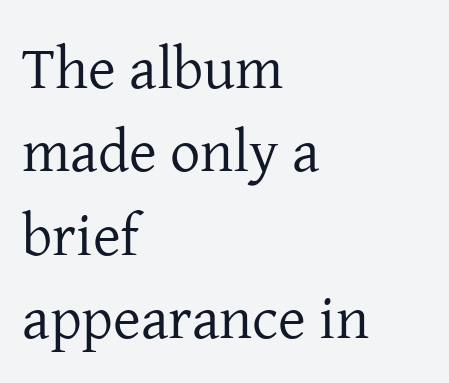
Q: Is the text bold? A: No.
Q: Is the text italic (slanted)? A: No, it is upright.
Q: Is the typeface a serif or a sans-serif typeface? A: Serif.
Q: Is the text underlined? A: No.
Q: How is the paragraph aligned? A: Left-aligned.
Q: Is the spacing between letters normal or unusually wide? A: Normal.
Q: Is the spacing between lines tight, normal or loose? A: Normal.
Q: Width (condensed, normal, or wide)? A: Normal.
Q: Stroke contrast? A: Low.
Q: x-height? A: Medium.
Q: Monospaced? A: No.
